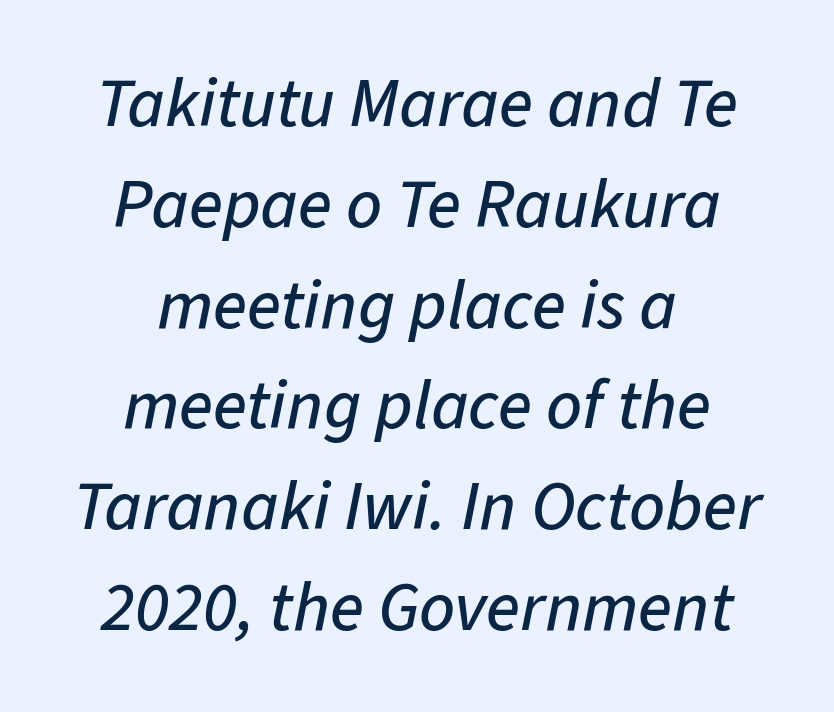
Q: Is the text italic (slanted)? A: Yes, it leans right by about 11 degrees.
Q: Is the text underlined? A: No.
Q: How is the paragraph aligned? A: Centered.
Q: Is the spacing between letters normal or unusually wide? A: Normal.
Q: Is the spacing between lines tight, normal or loose? A: Normal.
Q: Width (condensed, normal, or wide)? A: Normal.
Q: Stroke contrast? A: Low.
Q: x-height? A: Medium.
Q: Monospaced? A: No.
